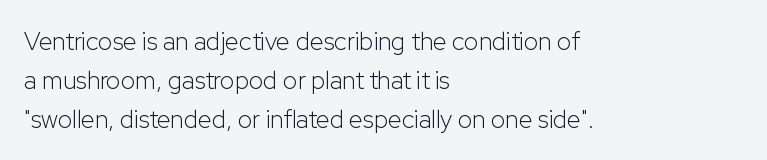
Q: Is the text bold? A: No.
Q: Is the text italic (slanted)? A: No, it is upright.
Q: Is the text underlined? A: No.
Q: How is the paragraph aligned? A: Left-aligned.
Q: Is the spacing between letters normal or unusually wide? A: Normal.
Q: Is the spacing between lines tight, normal or loose? A: Normal.
